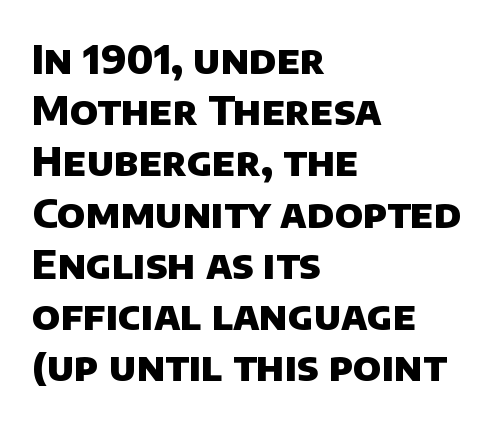
The strokes are fattened all the way to bold. Nobody drew a line under any word here. Notice how descenders clear the ascenders below comfortably — that's standard leading. Letterform terminals end flat and unadorned throughout the passage. Here the designer chose a conventional face with non-uniform glyph widths. This sample is left-justified, so line endings fall wherever the words run out.
